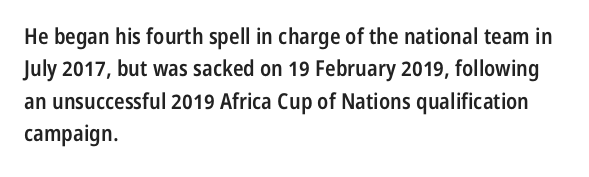
The image shows 22 px text type, upright; set left-aligned, normal line spacing (1.47x), normal letter spacing, not underlined.
